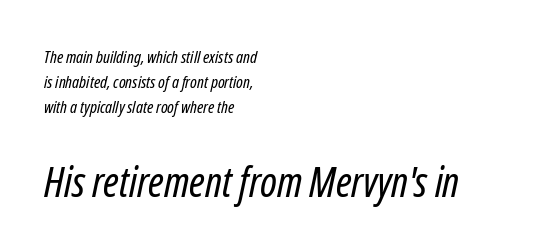
The image shows 42 px regular-weight, condensed sans-serif type; set left-aligned, normal line spacing (1.46x), normal letter spacing, not underlined; the second (bottom) block is 2.47x larger; low stroke contrast and a medium x-height.
